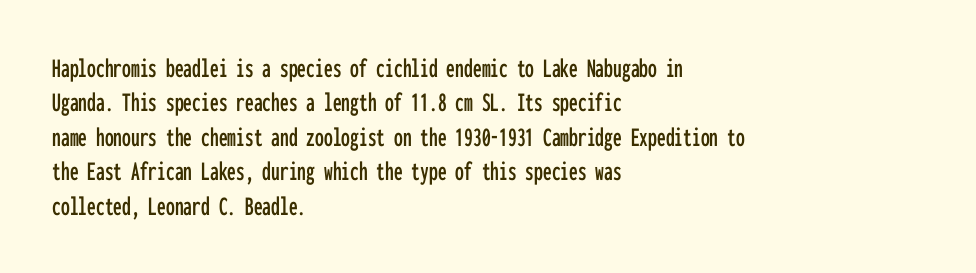
Observe the absence of serifs on each vertical stroke in this sample. Short and long lines alike share a common starting point at left. This is the regular roman posture of the typeface. Here the designer chose a console-style face with uniform glyph widths. The specimen omits any rule beneath the text block's lines. Short note: letters normally spaced.
